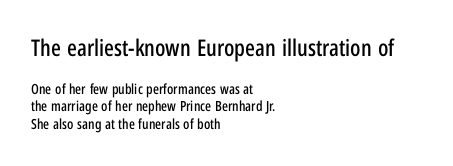
{"italic": "no", "underline": "no", "align": "left", "line_spacing": "normal", "line_spacing_ratio": 1.27, "letter_spacing": "normal", "letter_spacing_em": 0.0, "larger_block": "first", "size_ratio": 1.64, "glyph_px": 23}
